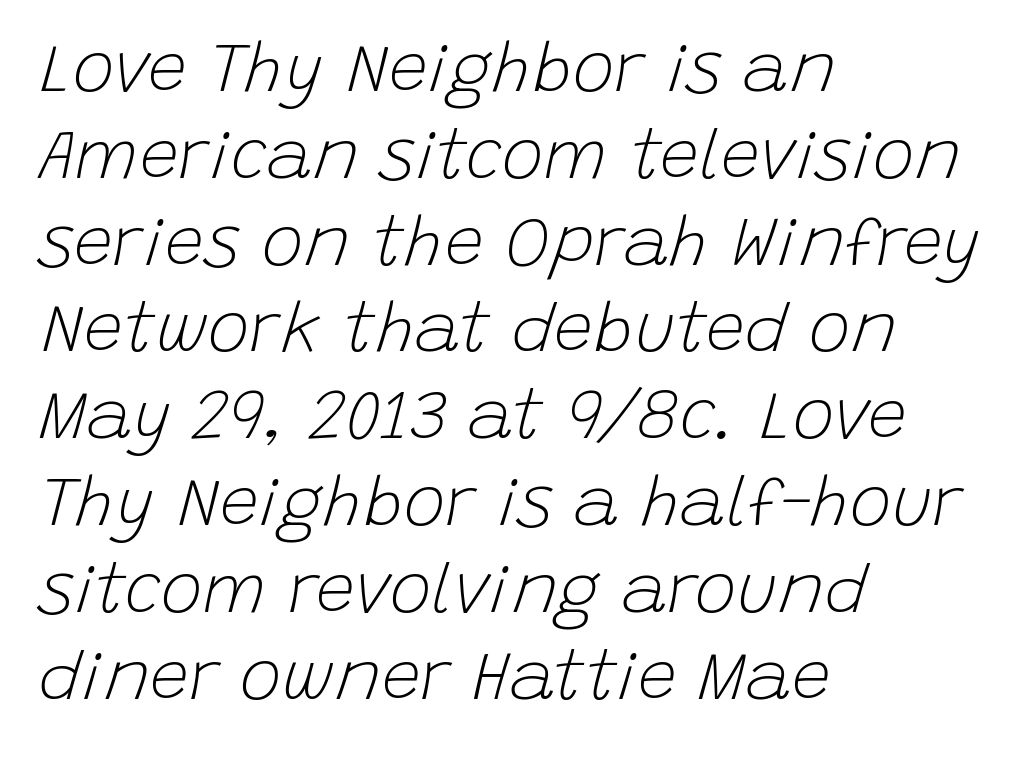
The paragraph has a hard left edge and a soft right edge. Caption: standard tracking, unaltered. This is oblique type, the kind used for emphasis or titles. The passage shown is not bold in any degree. Is this a fixed-width face? No — the glyphs have proportional, varying widths. The string is rendered with underlining switched off.
